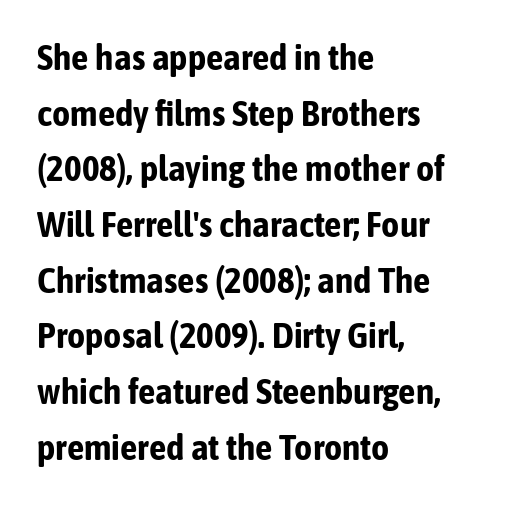
Q: Is the text bold? A: Yes.
Q: Is the text italic (slanted)? A: No, it is upright.
Q: Is the typeface a serif or a sans-serif typeface? A: Sans-serif.
Q: Is the text underlined? A: No.
Q: How is the paragraph aligned? A: Left-aligned.
Q: Is the spacing between letters normal or unusually wide? A: Normal.
Q: Is the spacing between lines tight, normal or loose? A: Normal.
Q: Width (condensed, normal, or wide)? A: Condensed.
Q: Stroke contrast? A: Low.
Q: x-height? A: Medium.
Q: Monospaced? A: No.
